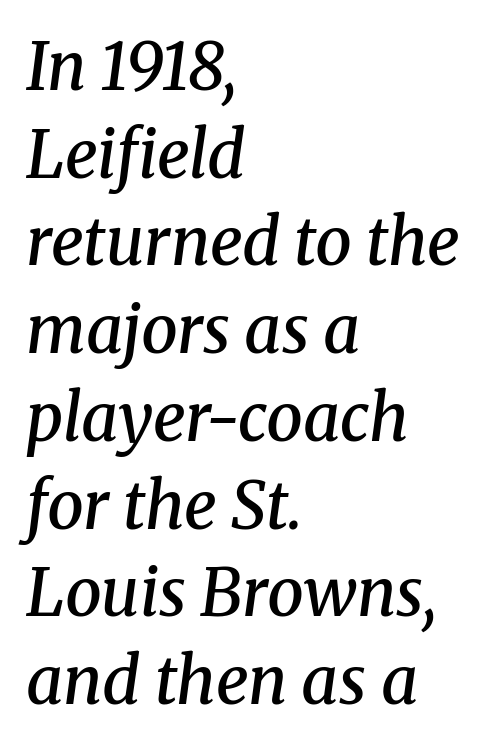
{"serif": "yes", "italic": "yes", "lean": "right", "slant_degrees": 8, "bold": "semi", "weight": "semibold", "width": "normal", "stroke_contrast": "medium", "x_height": "medium", "monospaced": "no", "underline": "no", "align": "left", "line_spacing": "normal", "line_spacing_ratio": 1.35, "letter_spacing": "normal", "letter_spacing_em": 0.0, "glyph_px": 65}
